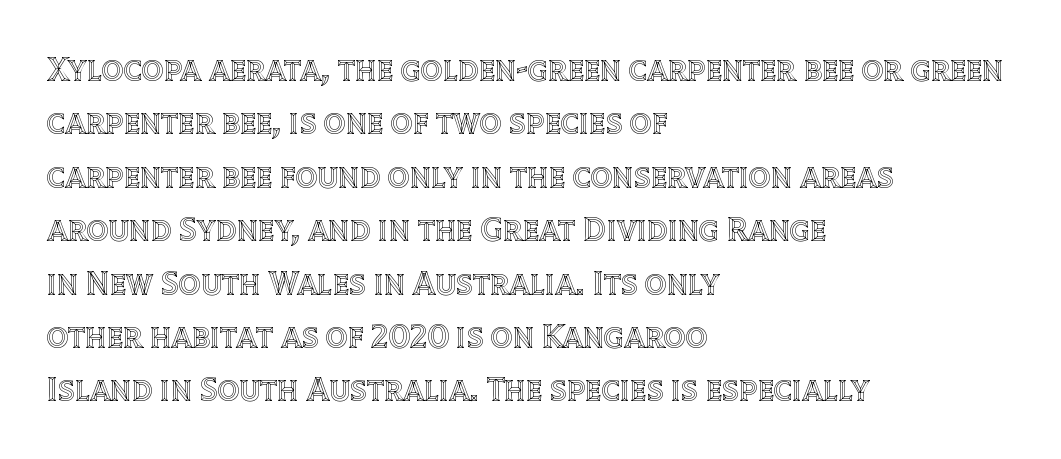
Nobody touched the tracking dial on this one. Rule under the text: the space is simply empty. This is the regular roman posture of the typeface. Regarding leading, the lines here are spaced in the standard way.
